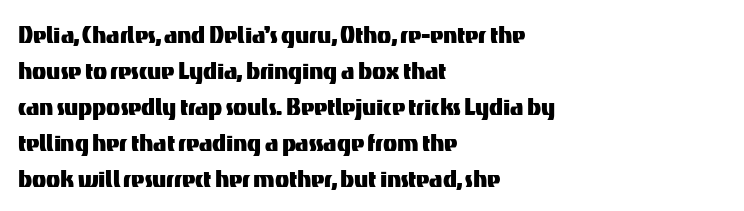
Posture: upright roman. One-word summary of the alignment: left. The letters advance in unequal steps, a hallmark of proportional type. There is no visible air inserted between adjacent glyphs. The rendering shows plain stroke endings on the letterforms — a sans-serif design.
